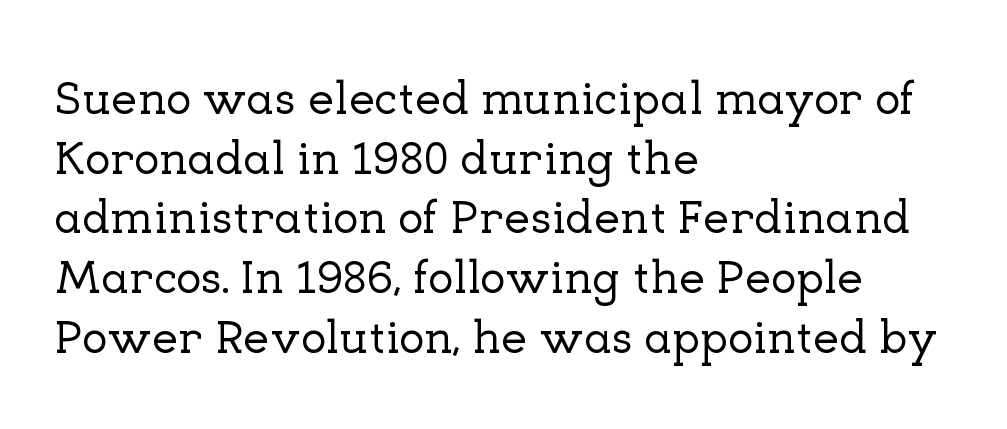
The image shows 47 px serif type, upright; set left-aligned, normal line spacing (1.27x), normal letter spacing, not underlined; low stroke contrast and a medium x-height.
